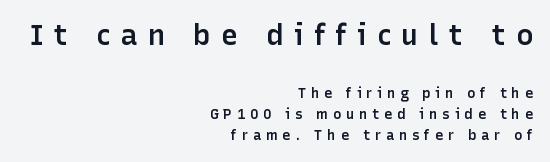
{"serif": "no", "italic": "no", "bold": "semi", "weight": "semibold", "width": "normal", "stroke_contrast": "low", "x_height": "medium", "monospaced": "no", "underline": "no", "align": "right", "line_spacing": "normal", "line_spacing_ratio": 1.51, "letter_spacing": "wide", "letter_spacing_em": 0.34, "larger_block": "first", "size_ratio": 2.07, "glyph_px": 29}
